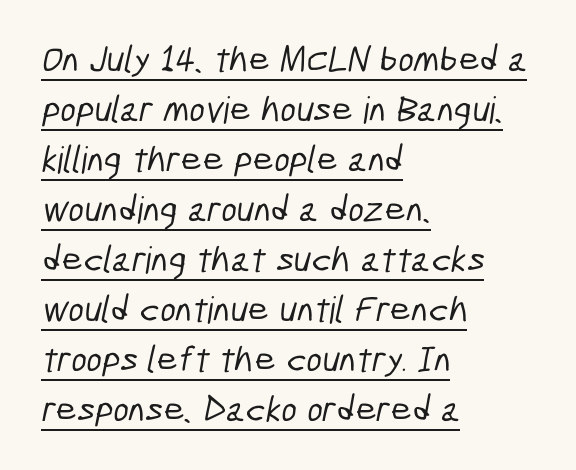
{"serif": "no", "width": "condensed", "stroke_contrast": "low", "x_height": "medium", "monospaced": "no", "underline": "yes", "align": "left", "line_spacing": "normal", "line_spacing_ratio": 1.35, "letter_spacing": "normal", "letter_spacing_em": 0.0, "glyph_px": 37}
